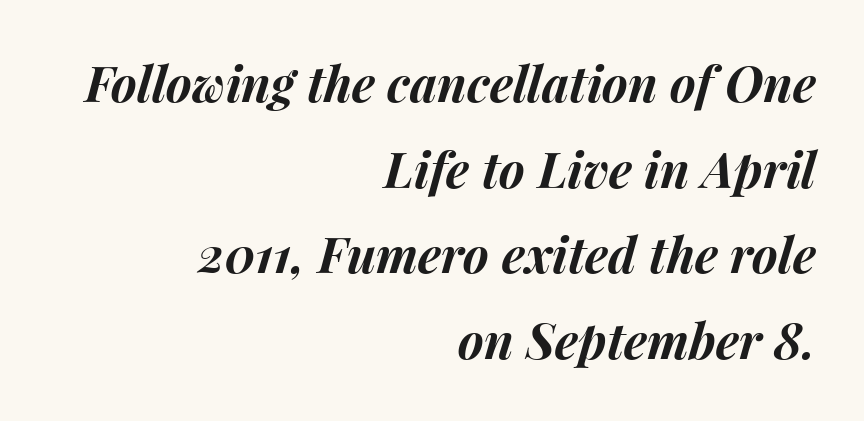
There's an unmistakable incline to the writing here. Line endings align vertically; line beginnings do not. The space beneath each line is pristine and unruled. Chunky letters — that's bold for sure.
